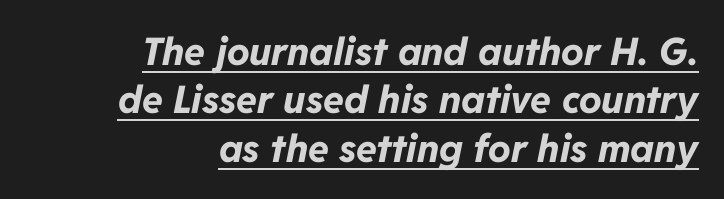
Q: Is the text bold? A: Yes.
Q: Is the text italic (slanted)? A: Yes, it leans right by about 11 degrees.
Q: Is the text underlined? A: Yes.
Q: How is the paragraph aligned? A: Right-aligned.
Q: Is the spacing between letters normal or unusually wide? A: Normal.
Q: Is the spacing between lines tight, normal or loose? A: Normal.
Q: Width (condensed, normal, or wide)? A: Normal.
Q: Stroke contrast? A: Low.
Q: x-height? A: Medium.
Q: Monospaced? A: No.
